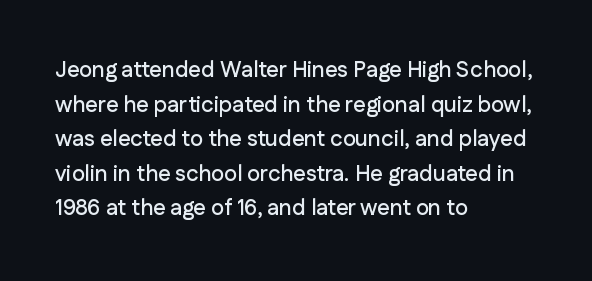
Q: Is the text italic (slanted)? A: No, it is upright.
Q: Is the text underlined? A: No.
Q: How is the paragraph aligned? A: Left-aligned.
Q: Is the spacing between letters normal or unusually wide? A: Normal.
Q: Is the spacing between lines tight, normal or loose? A: Normal.
